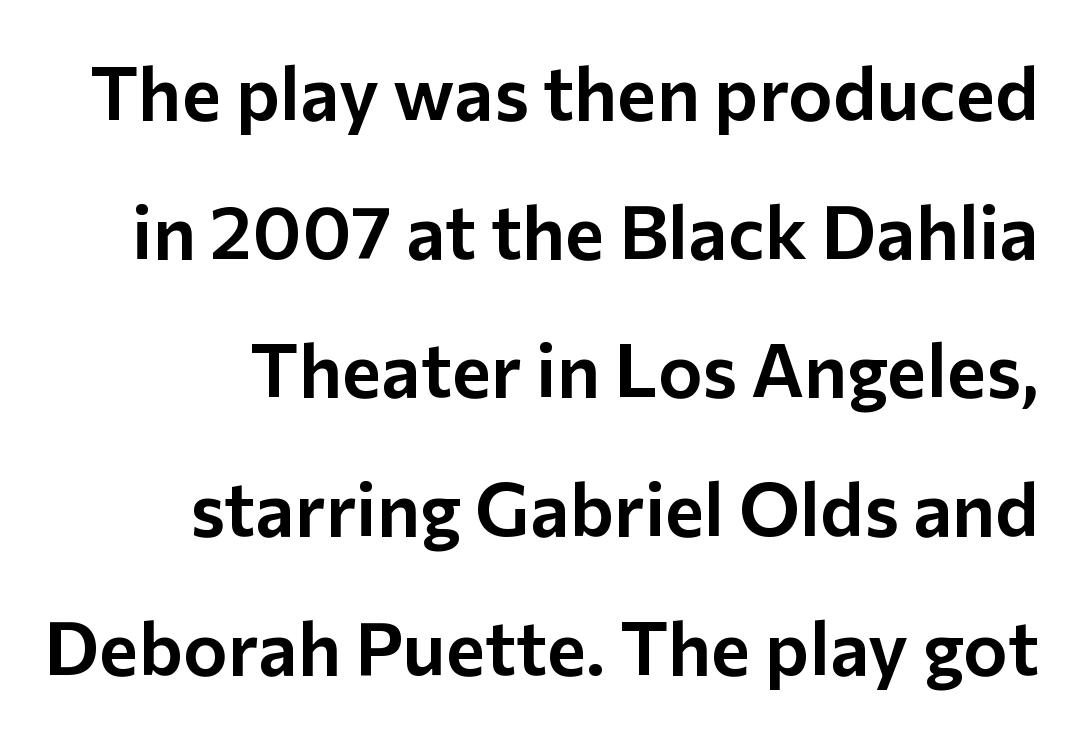
The image shows 75 px sans-serif type, upright; set line spacing 1.85x, normal letter spacing, not underlined; low stroke contrast and a medium x-height.
